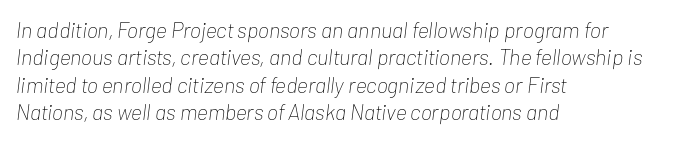
Weight: regular or lighter. Slanted lettering throughout. The baseline area is clear. Reading down the column, the eye jumps a familiar distance to each next line. The passage is arranged the way most books set body copy — flush left.
